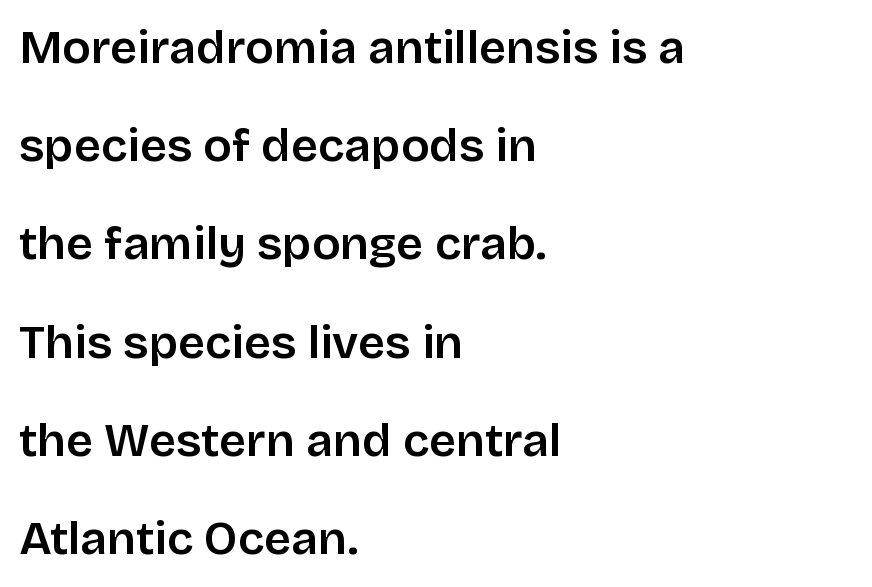
Line starts are locked; line ends wander. Its strokes are somewhat broadened, the hallmark of semibold type. The lettering holds an erect, upright posture throughout. This block would shrink considerably if given ordinary leading; it's expanded now.
